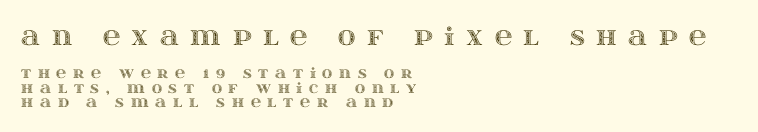
{"italic": "no", "underline": "no", "align": "left", "line_spacing": "tight", "line_spacing_ratio": 1.01, "letter_spacing": "wide", "letter_spacing_em": 0.48, "larger_block": "first", "size_ratio": 1.71, "glyph_px": 24}
